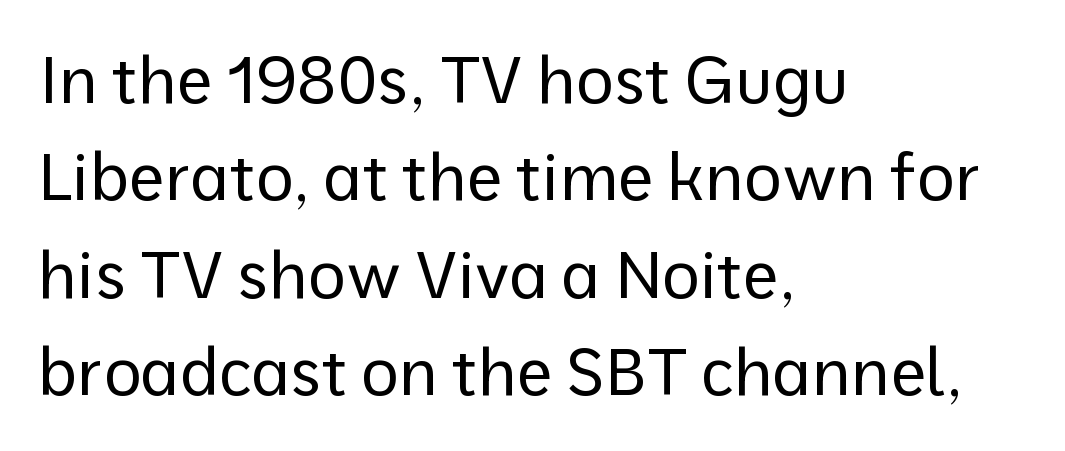
The image shows 65 px regular-weight sans-serif type, upright; set left-aligned, normal line spacing (1.5x), normal letter spacing, not underlined; low stroke contrast and a medium x-height.
